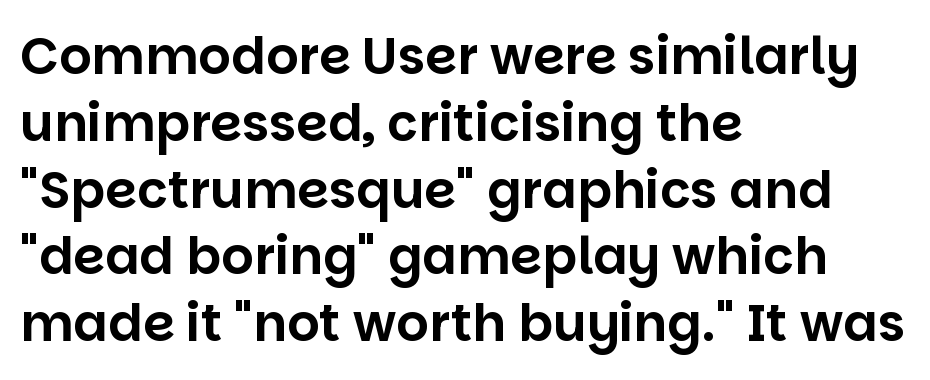
{"serif": "no", "italic": "no", "width": "normal", "stroke_contrast": "low", "x_height": "large", "monospaced": "no", "underline": "no", "align": "left", "line_spacing": "normal", "line_spacing_ratio": 1.31, "letter_spacing": "normal", "letter_spacing_em": 0.0, "glyph_px": 51}
